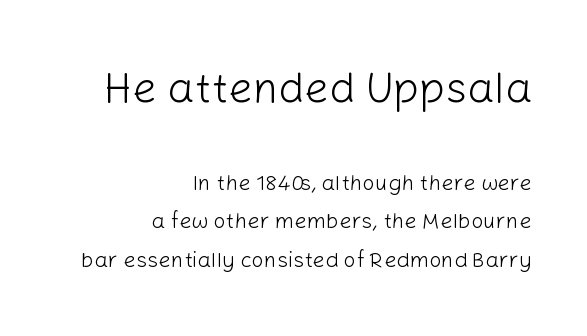
{"serif": "no", "italic": "no", "bold": "no", "weight": "light", "width": "normal", "stroke_contrast": "low", "x_height": "medium", "monospaced": "no", "underline": "no", "align": "right", "line_spacing_ratio": 1.77, "letter_spacing": "normal", "letter_spacing_em": 0.0, "larger_block": "first", "size_ratio": 1.95, "glyph_px": 43}
